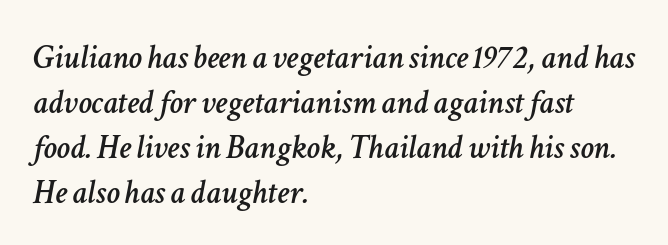
The image shows 34 px text type, italic (leaning right); set left-aligned, normal line spacing (1.32x), normal letter spacing, not underlined; low stroke contrast and a medium x-height.
